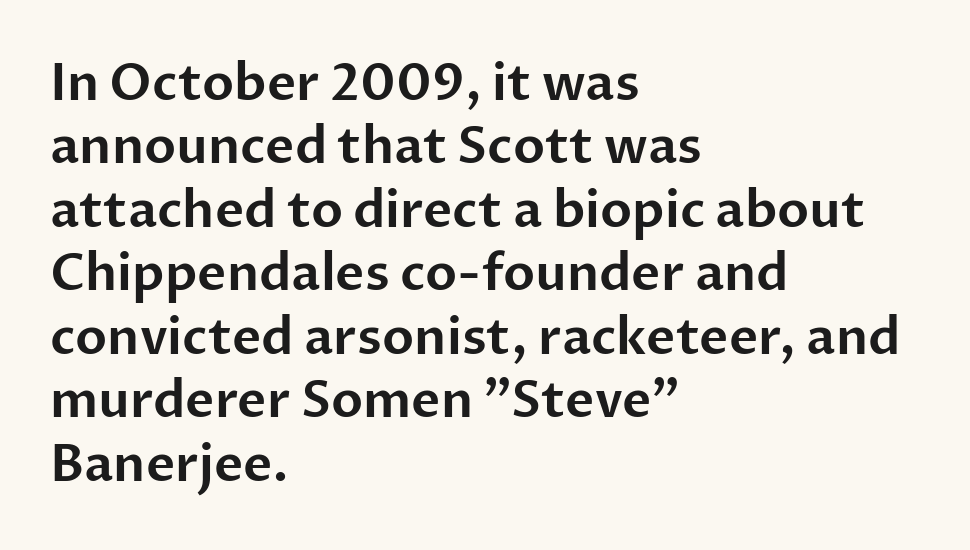
The image shows 50 px sans-serif type, upright; set left-aligned, normal line spacing (1.27x), normal letter spacing, not underlined; low stroke contrast and a medium x-height.
